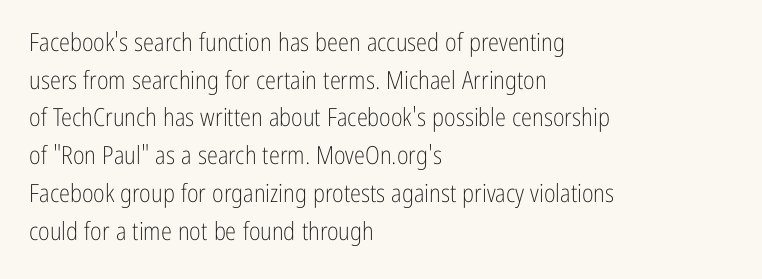
{"italic": "no", "bold": "no", "underline": "no", "align": "left", "line_spacing": "normal", "line_spacing_ratio": 1.51, "letter_spacing": "normal", "letter_spacing_em": 0.0, "glyph_px": 25}
